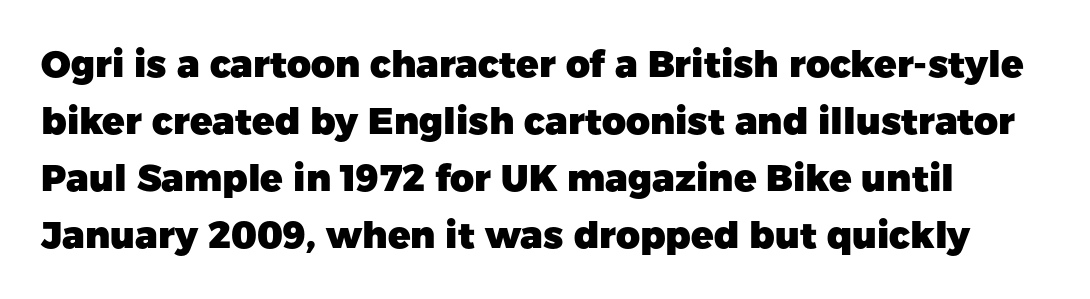
The image shows 37 px heavy sans-serif type, upright; set normal line spacing (1.54x), normal letter spacing, not underlined; low stroke contrast and a medium x-height.
